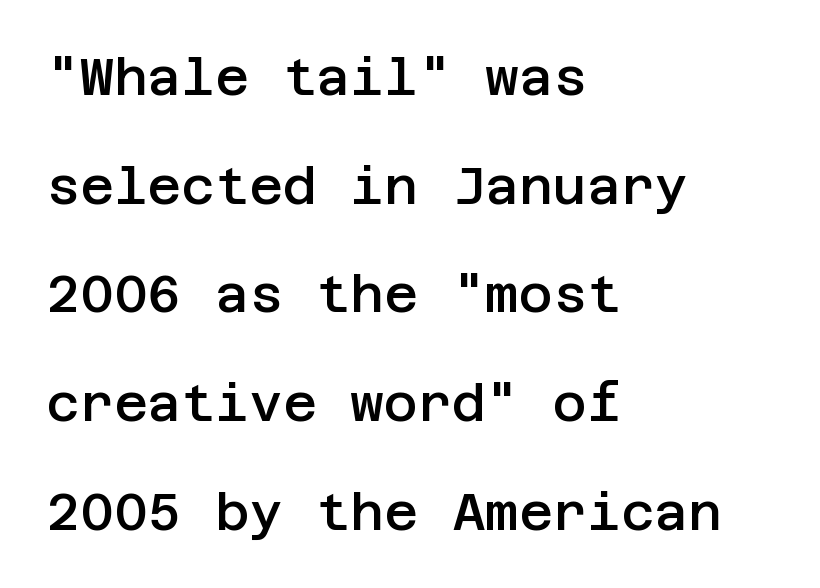
Q: Is the text bold? A: Semi-bold.
Q: Is the text italic (slanted)? A: No, it is upright.
Q: Is the typeface a serif or a sans-serif typeface? A: Sans-serif.
Q: Is the text underlined? A: No.
Q: How is the paragraph aligned? A: Left-aligned.
Q: Is the spacing between letters normal or unusually wide? A: Normal.
Q: Is the spacing between lines tight, normal or loose? A: Loose.
Q: Width (condensed, normal, or wide)? A: Normal.
Q: Stroke contrast? A: Low.
Q: x-height? A: Large.
